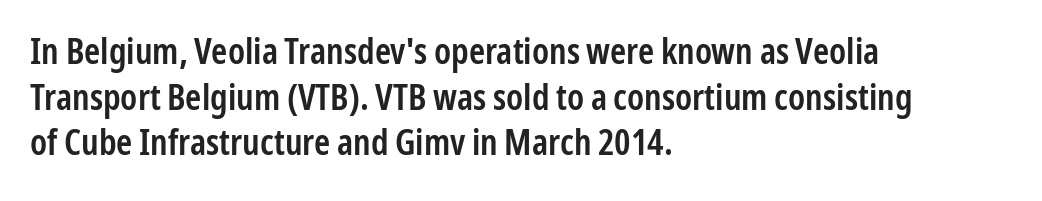
The image shows 36 px semibold, condensed sans-serif type, upright; set left-aligned, normal line spacing (1.27x), normal letter spacing, not underlined; low stroke contrast and a medium x-height.
